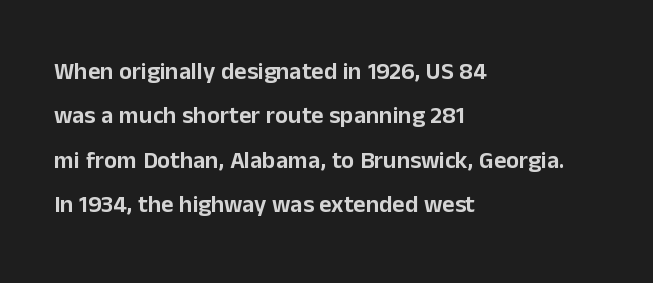
The image shows 24 px text type, upright; set left-aligned, line spacing 1.85x, normal letter spacing, not underlined.
